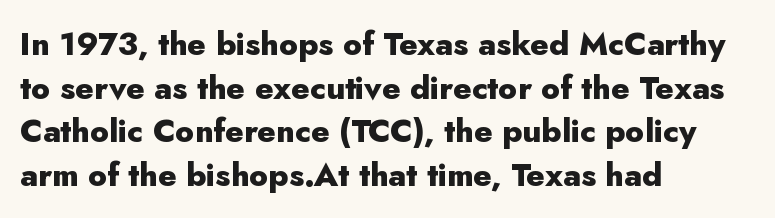
Here the designer chose a conventional face with non-uniform glyph widths. Summary of weight: heavy, a full bold. Does extra space separate the letters? No, they use regular spacing. In terms of posture, this sample is upright.
